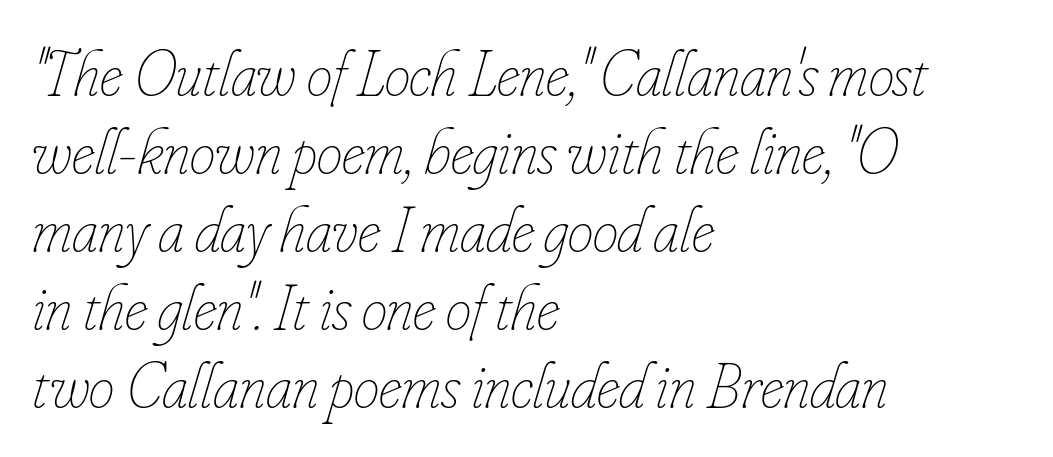
Q: Is the text bold? A: No.
Q: Is the text italic (slanted)? A: Yes, it leans right by about 16 degrees.
Q: Is the text underlined? A: No.
Q: How is the paragraph aligned? A: Left-aligned.
Q: Is the spacing between letters normal or unusually wide? A: Normal.
Q: Width (condensed, normal, or wide)? A: Condensed.
Q: Stroke contrast? A: Low.
Q: x-height? A: Small.
Q: Monospaced? A: No.
